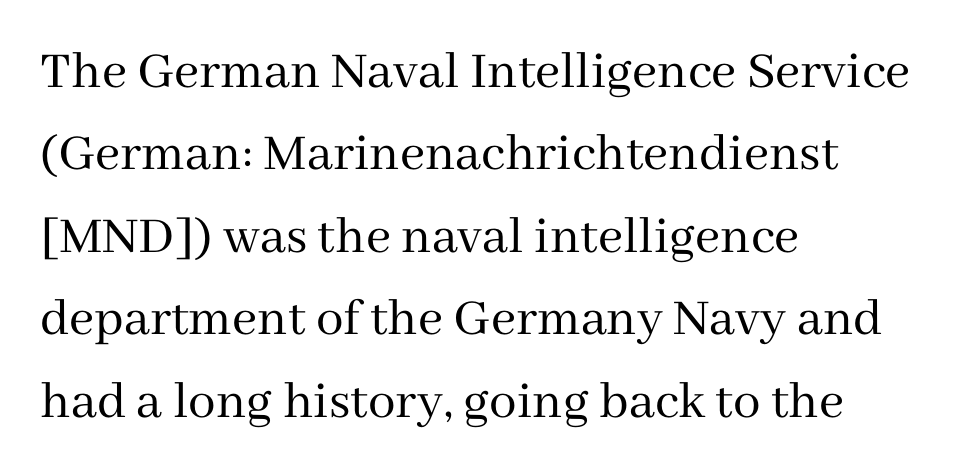
{"serif": "yes", "italic": "no", "bold": "no", "weight": "regular", "width": "normal", "stroke_contrast": "medium", "x_height": "medium", "monospaced": "no", "underline": "no", "align": "left", "line_spacing": "normal", "line_spacing_ratio": 1.5, "letter_spacing": "normal", "letter_spacing_em": 0.0, "glyph_px": 55}
